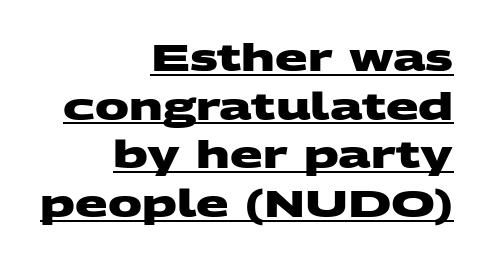
Q: Is the text bold? A: Yes.
Q: Is the typeface a serif or a sans-serif typeface? A: Sans-serif.
Q: Is the text underlined? A: Yes.
Q: How is the paragraph aligned? A: Right-aligned.
Q: Is the spacing between letters normal or unusually wide? A: Normal.
Q: Is the spacing between lines tight, normal or loose? A: Normal.
Q: Width (condensed, normal, or wide)? A: Wide.
Q: Stroke contrast? A: Medium.
Q: x-height? A: Large.
Q: Monospaced? A: No.
